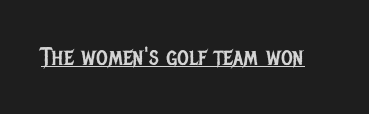
{"italic": "no", "bold": "no", "underline": "yes", "letter_spacing": "normal", "letter_spacing_em": 0.0, "glyph_px": 25}
